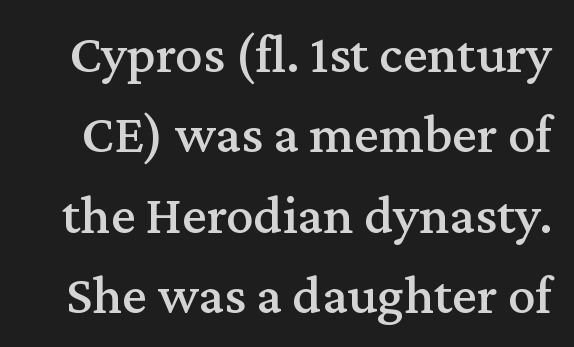
This sample uses an upright cut, with every glyph sitting square on the baseline. The tracking reads as untouched default to a designer's eye. These lines are composed in type with serifs. The rendering uses natural spacing where letterforms have individual widths.
